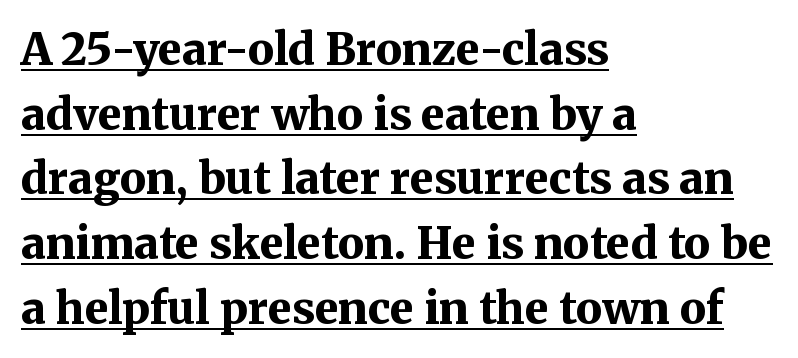
Q: Is the text bold? A: Yes.
Q: Is the text italic (slanted)? A: No, it is upright.
Q: Is the typeface a serif or a sans-serif typeface? A: Serif.
Q: Is the text underlined? A: Yes.
Q: How is the paragraph aligned? A: Left-aligned.
Q: Is the spacing between letters normal or unusually wide? A: Normal.
Q: Is the spacing between lines tight, normal or loose? A: Normal.
Q: Width (condensed, normal, or wide)? A: Normal.
Q: Stroke contrast? A: Medium.
Q: x-height? A: Medium.
Q: Monospaced? A: No.
